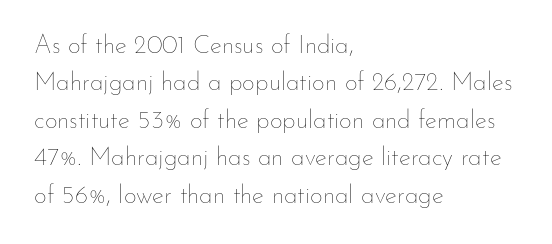
Q: Is the text bold? A: No.
Q: Is the text italic (slanted)? A: No, it is upright.
Q: Is the text underlined? A: No.
Q: How is the paragraph aligned? A: Left-aligned.
Q: Is the spacing between letters normal or unusually wide? A: Normal.
Q: Is the spacing between lines tight, normal or loose? A: Normal.
